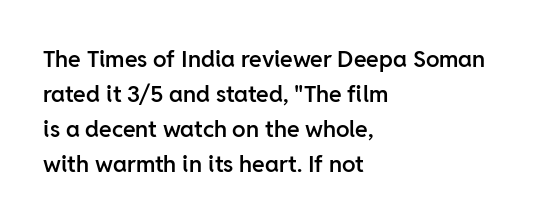
Q: Is the text bold? A: Semi-bold.
Q: Is the text italic (slanted)? A: No, it is upright.
Q: Is the text underlined? A: No.
Q: How is the paragraph aligned? A: Left-aligned.
Q: Is the spacing between letters normal or unusually wide? A: Normal.
Q: Is the spacing between lines tight, normal or loose? A: Normal.
